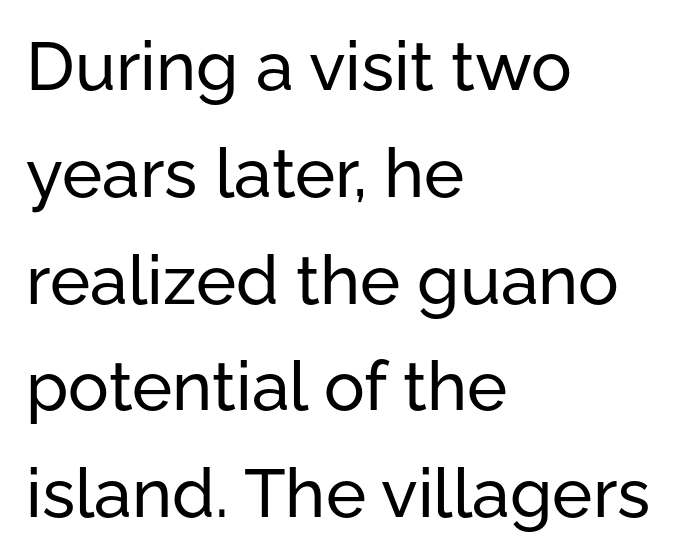
Q: Is the text italic (slanted)? A: No, it is upright.
Q: Is the typeface a serif or a sans-serif typeface? A: Sans-serif.
Q: Is the text underlined? A: No.
Q: How is the paragraph aligned? A: Left-aligned.
Q: Is the spacing between letters normal or unusually wide? A: Normal.
Q: Is the spacing between lines tight, normal or loose? A: Normal.
Q: Width (condensed, normal, or wide)? A: Normal.
Q: Stroke contrast? A: Low.
Q: x-height? A: Medium.
Q: Monospaced? A: No.
